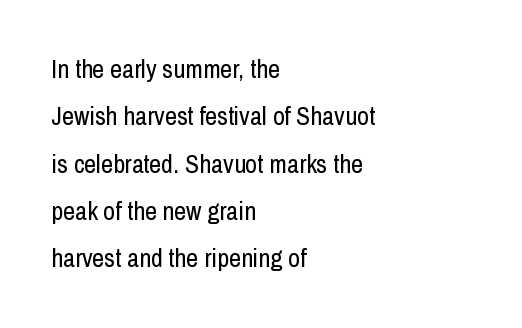
Q: Is the text bold? A: No.
Q: Is the text italic (slanted)? A: No, it is upright.
Q: Is the text underlined? A: No.
Q: How is the paragraph aligned? A: Left-aligned.
Q: Is the spacing between letters normal or unusually wide? A: Normal.
